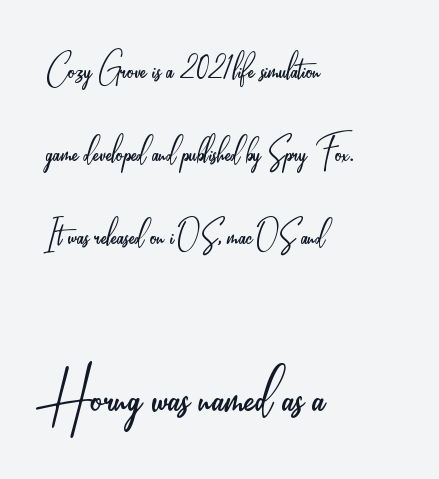
The image shows 76 px light, condensed sans-serif type; set left-aligned, loose line spacing (1.93x), normal letter spacing, not underlined; the second (bottom) block is 1.77x larger; low stroke contrast and a small x-height.
